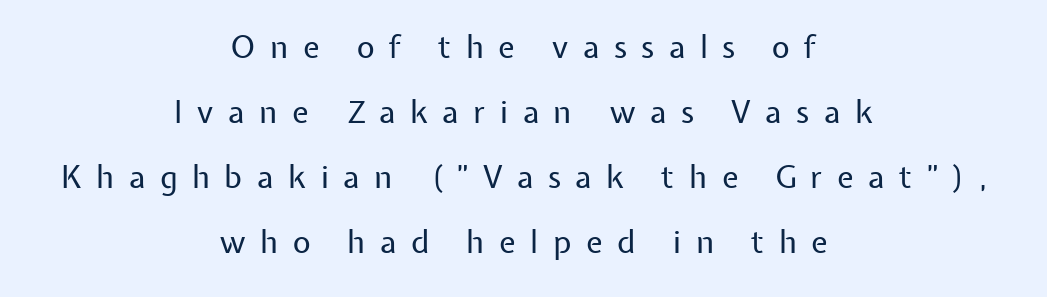
Q: Is the text bold? A: No.
Q: Is the text italic (slanted)? A: No, it is upright.
Q: Is the typeface a serif or a sans-serif typeface? A: Sans-serif.
Q: Is the text underlined? A: No.
Q: How is the paragraph aligned? A: Centered.
Q: Is the spacing between letters normal or unusually wide? A: Unusually wide.
Q: Is the spacing between lines tight, normal or loose? A: Loose.
Q: Width (condensed, normal, or wide)? A: Normal.
Q: Stroke contrast? A: Low.
Q: x-height? A: Medium.
Q: Monospaced? A: No.
